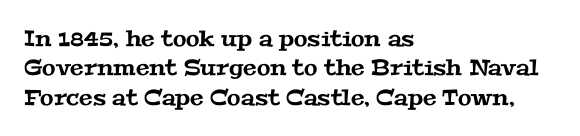
The image shows 22 px text type; set left-aligned, normal line spacing (1.33x), normal letter spacing, not underlined.
